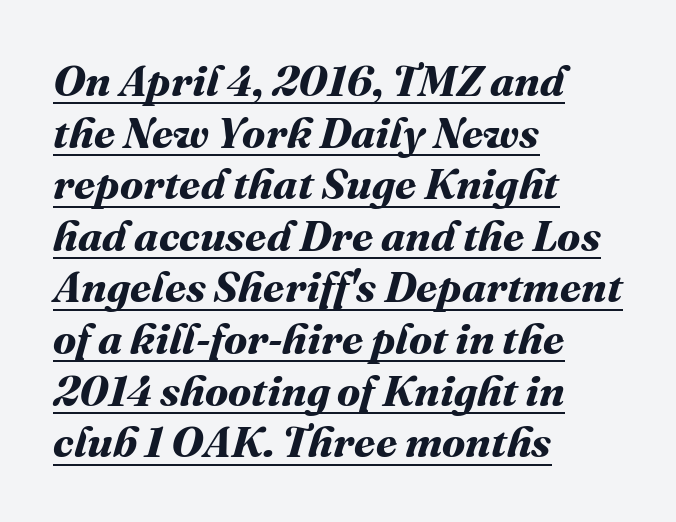
{"bold": "yes", "weight": "bold", "width": "normal", "stroke_contrast": "medium", "x_height": "medium", "monospaced": "no", "underline": "yes", "align": "left", "line_spacing_ratio": 1.2, "letter_spacing": "normal", "letter_spacing_em": 0.0, "glyph_px": 43}
